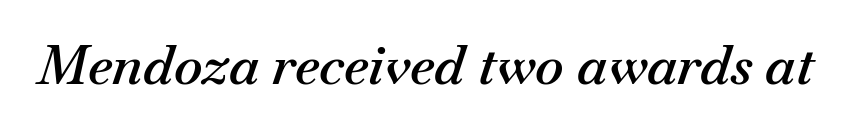
Q: Is the text bold? A: Semi-bold.
Q: Is the text italic (slanted)? A: Yes, it leans right by about 18 degrees.
Q: Is the text underlined? A: No.
Q: Is the spacing between letters normal or unusually wide? A: Normal.
Q: Width (condensed, normal, or wide)? A: Normal.
Q: Stroke contrast? A: Medium.
Q: x-height? A: Small.
Q: Monospaced? A: No.
